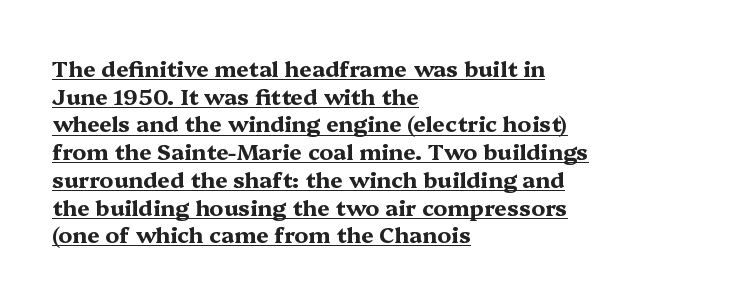
Caption: multi-line text, flush left, ragged right. A roman cut, with each character standing at attention. Glance below the letters and you will spot a drawn line. The face used here has the dense, thick strokes of a bold. Characters follow at the spacing the type designer built in.
